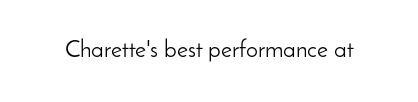
{"italic": "no", "bold": "no", "underline": "no", "letter_spacing": "normal", "letter_spacing_em": 0.0, "glyph_px": 24}
